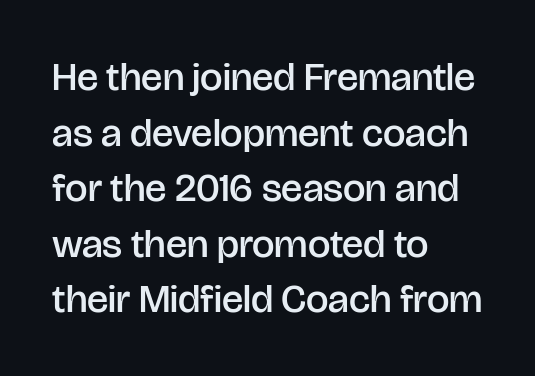
Teacher's note: observe the even left margin — that is flush-left alignment. Observe the ordinary spacing: letters are neighbours, not strangers. Every character sits straight up, as roman type does. These lines sit exactly where default settings would place them. Stroke terminals: plain, sans-serif. Each glyph is drawn with semibold strokes, heavier than normal yet not fully bold.
